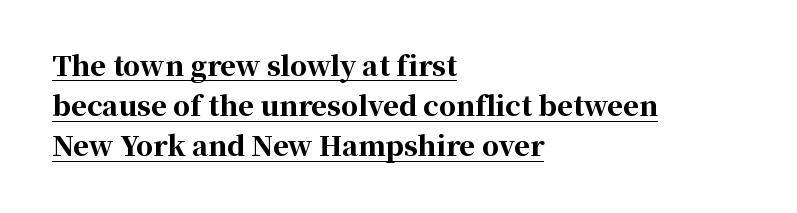
The typesetting leans heavy: a genuine bold. Words appear dense and cohesive because spacing is normal. Notice how descenders clear the ascenders below comfortably — that's standard leading. Check the space under the baseline: a stroke is drawn there. These lines stack with their left ends in a neat column.
